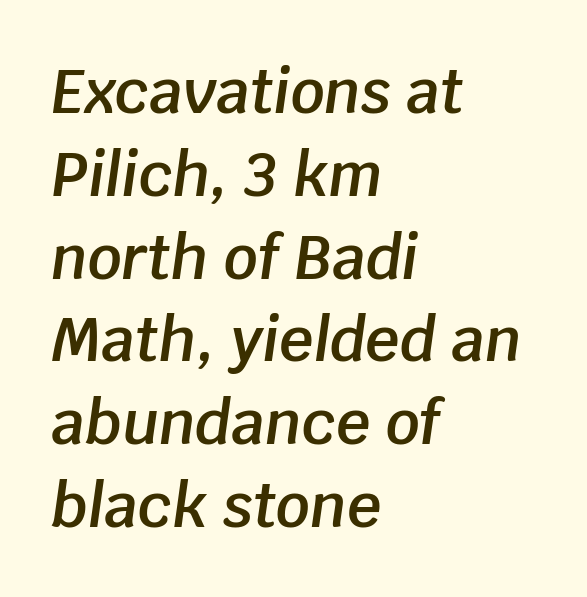
The image shows 60 px semibold type, italic (leaning right); set left-aligned, normal line spacing (1.38x), normal letter spacing, not underlined; low stroke contrast and a large x-height.
